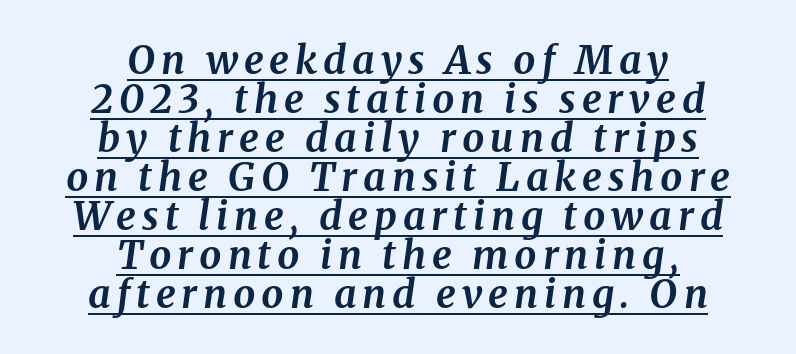
Thick stems and heavy bowls — unmistakably bold. Does a line run under the words? Yes, clearly. Yep, those are serifs on the letters. The rag falls on both sides of this text block equally. Reading down the column, the eye jumps only a short way to each next line.
